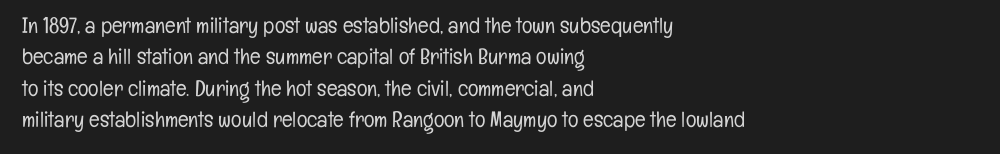
The line-height multiplier appears to be the usual default. The ragged edge is on the right, which tells us the setting is flush left. A typesetter would mark this as roman, not italic. This sample uses plain, unmodified letter spacing. No letter is thick-stroked: the sample isn't bold.
